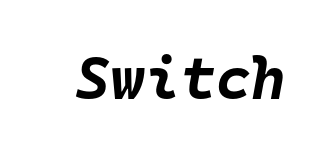
The baseline area is clear. I'd describe the lettering as bold — thick and assertive. The lettering tilts uniformly, giving the passage an italic look. This sample has the even, mechanical cadence of fixed-width lettering. Honestly, the letter spacing is just normal — you wouldn't notice it.
